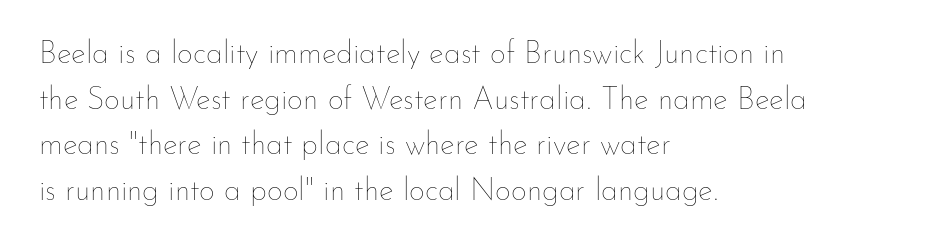
{"italic": "no", "bold": "no", "weight": "thin", "width": "normal", "stroke_contrast": "low", "x_height": "small", "monospaced": "no", "underline": "no", "align": "left", "line_spacing": "normal", "line_spacing_ratio": 1.47, "letter_spacing": "normal", "letter_spacing_em": 0.0, "glyph_px": 31}
